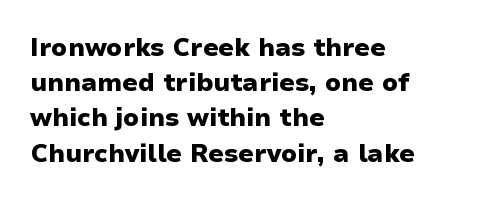
{"italic": "no", "bold": "yes", "underline": "no", "align": "left", "line_spacing": "normal", "line_spacing_ratio": 1.41, "letter_spacing": "normal", "letter_spacing_em": 0.0, "glyph_px": 25}
